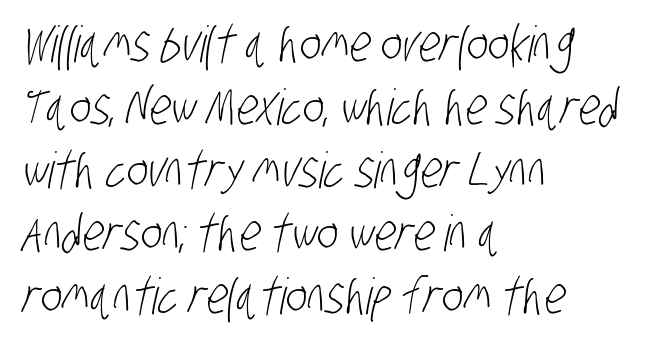
{"serif": "no", "bold": "no", "weight": "light", "width": "condensed", "stroke_contrast": "low", "x_height": "large", "monospaced": "no", "underline": "no", "align": "left", "line_spacing": "normal", "line_spacing_ratio": 1.26, "letter_spacing": "normal", "letter_spacing_em": 0.0, "glyph_px": 50}
